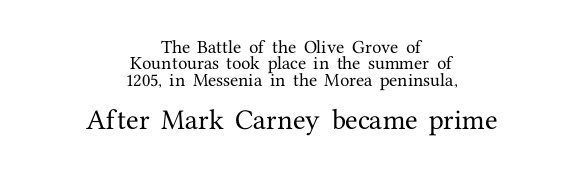
Tracking here is standard; glyphs follow each other at the usual distance. Words float on clear page, feet unadorned. Leading: reduced. Do the letters lean? They stand straight.
